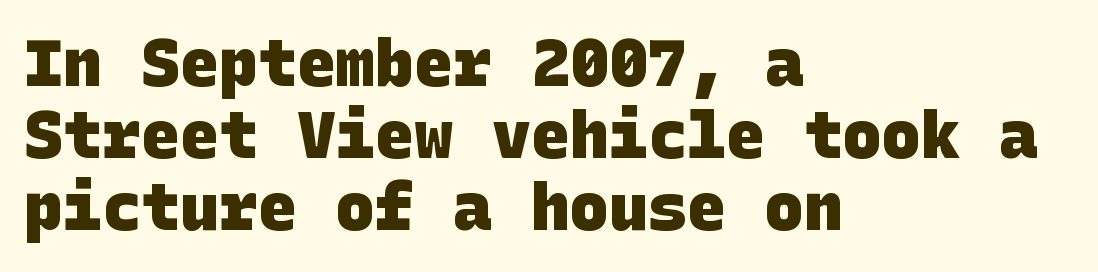
A classic flush-left, rag-right setting is used for this passage. Inter-character spacing is left at the font's built-in metrics. Check the space under the baseline: it is left empty. This sample trades vertical openness for compactness between lines. The face used here is a sans, in the tradition of grotesques and geometrics. These lines carry a lot of weight — the face is fully bold.
